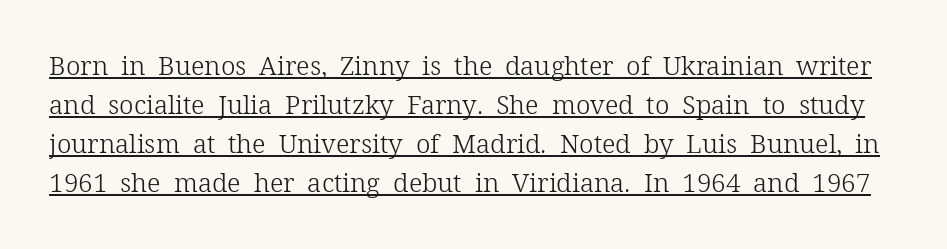
The image shows 26 px text type, upright; set normal line spacing (1.5x), normal letter spacing, underlined.
